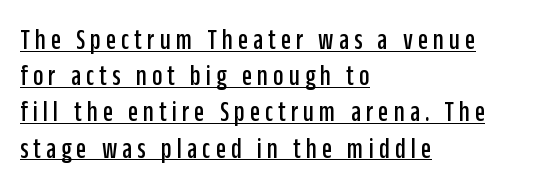
Q: Is the text italic (slanted)? A: No, it is upright.
Q: Is the typeface a serif or a sans-serif typeface? A: Sans-serif.
Q: Is the text underlined? A: Yes.
Q: How is the paragraph aligned? A: Left-aligned.
Q: Is the spacing between lines tight, normal or loose? A: Normal.
Q: Width (condensed, normal, or wide)? A: Condensed.
Q: Stroke contrast? A: Low.
Q: x-height? A: Large.
Q: Monospaced? A: No.
